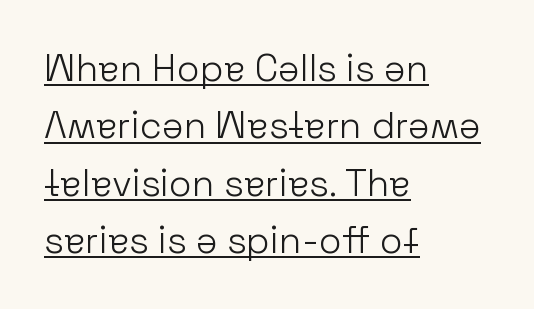
Q: Is the text bold? A: No.
Q: Is the text italic (slanted)? A: No, it is upright.
Q: Is the typeface a serif or a sans-serif typeface? A: Sans-serif.
Q: Is the text underlined? A: Yes.
Q: How is the paragraph aligned? A: Left-aligned.
Q: Is the spacing between letters normal or unusually wide? A: Normal.
Q: Is the spacing between lines tight, normal or loose? A: Normal.
Q: Width (condensed, normal, or wide)? A: Normal.
Q: Stroke contrast? A: Low.
Q: x-height? A: Medium.
Q: Monospaced? A: No.
